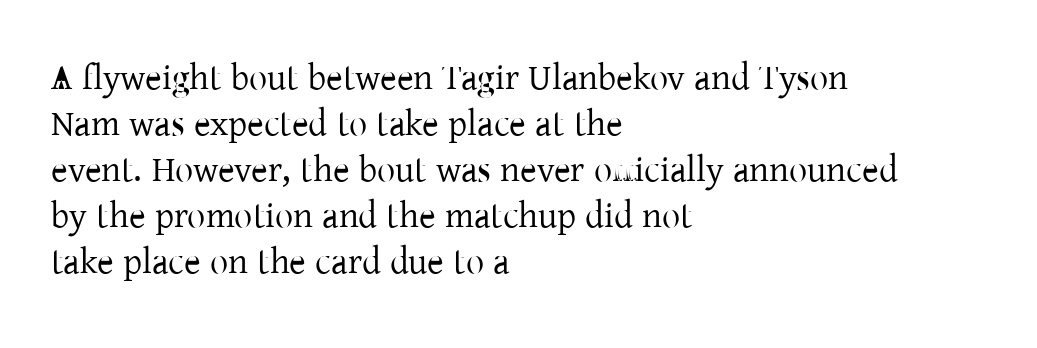
{"serif": "yes", "italic": "no", "bold": "no", "weight": "regular", "width": "normal", "stroke_contrast": "low", "x_height": "medium", "monospaced": "no", "underline": "no", "align": "left", "line_spacing": "normal", "line_spacing_ratio": 1.28, "letter_spacing": "normal", "letter_spacing_em": 0.0, "glyph_px": 36}
